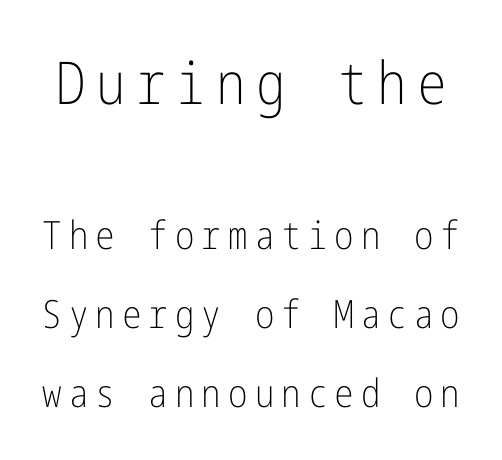
Q: Is the text bold? A: No.
Q: Is the text italic (slanted)? A: No, it is upright.
Q: Is the typeface a serif or a sans-serif typeface? A: Sans-serif.
Q: Is the text underlined? A: No.
Q: Is the spacing between lines tight, normal or loose? A: Loose.
Q: Which block of text is set in a larger size, the first (top) or the second (bottom)? A: The first (top) one.
Q: Width (condensed, normal, or wide)? A: Condensed.
Q: Stroke contrast? A: Low.
Q: x-height? A: Medium.
